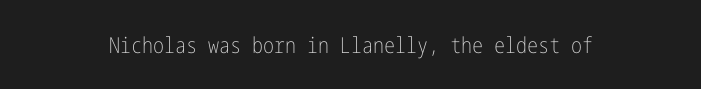
{"italic": "no", "bold": "no", "underline": "no", "letter_spacing": "normal", "letter_spacing_em": 0.0, "glyph_px": 22}
